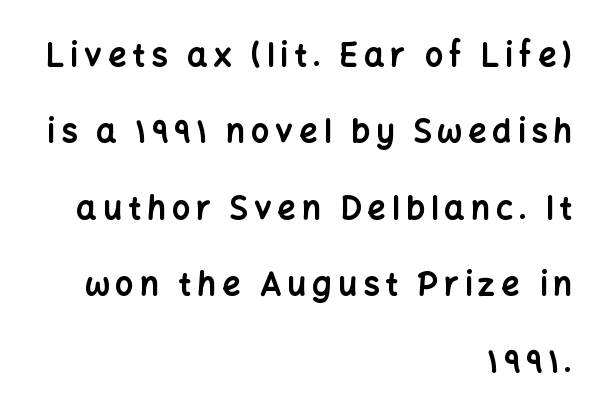
{"serif": "no", "italic": "no", "bold": "yes", "weight": "bold", "width": "normal", "stroke_contrast": "low", "x_height": "medium", "monospaced": "no", "underline": "no", "align": "right", "line_spacing": "loose", "line_spacing_ratio": 2.39, "glyph_px": 32}
